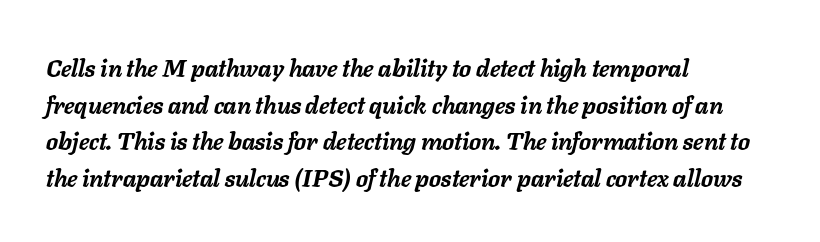
The image shows 24 px bold type, italic (leaning right); set left-aligned, normal line spacing (1.53x), normal letter spacing, not underlined.
